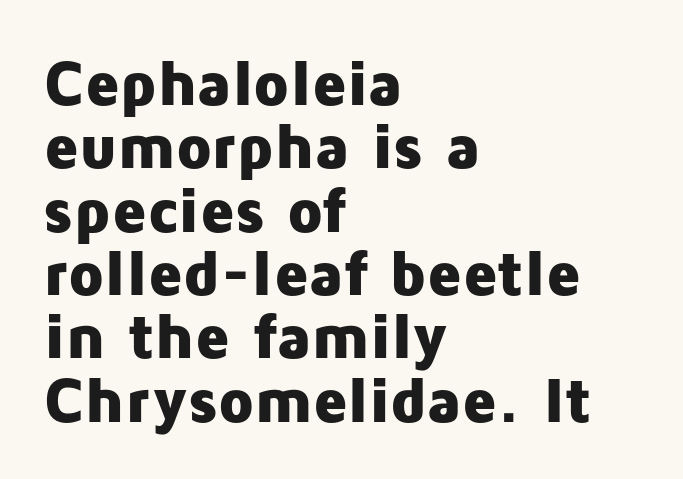
This rendering uses left alignment, leaving the right contour irregular. The face used here is a sans, in the tradition of grotesques and geometrics. Unmarked baselines from the first word to the last. In terms of weight, the rendering is a true, heavy bold. This sample has the flowing, uneven cadence of proportional lettering.
